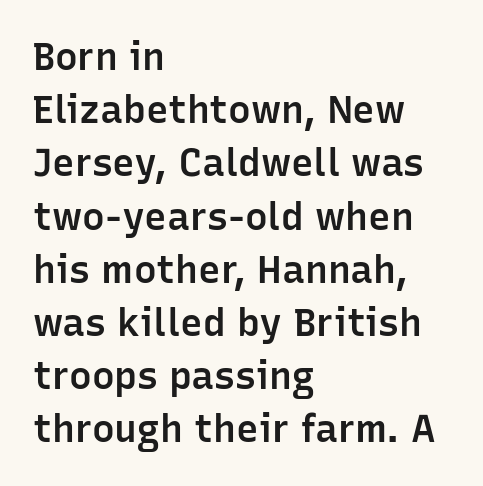
The lines sit at an ordinary, default distance from one another. The rendering uses natural spacing where letterforms have individual widths. The words here are not underlined. These lines were composed using upright roman letters.
